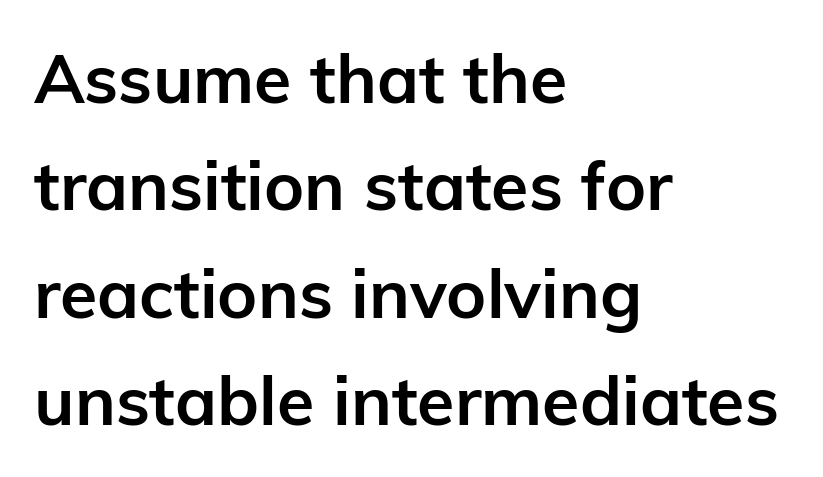
Each glyph is drawn with heavy, bold strokes. Looks like regular typesetting: each glyph gets only the width it needs. Teacher's note: observe the even left margin — that is flush-left alignment. The rendering shows plain stroke endings on the letterforms — a sans-serif design. Letter spacing: default. Do the letters lean? They stand straight.
